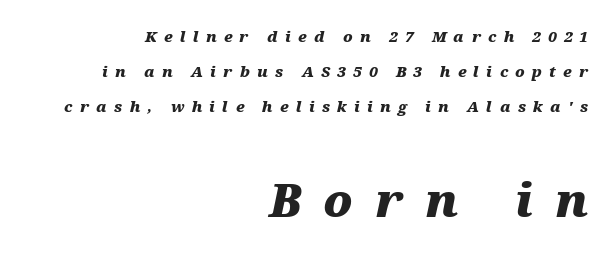
The image shows 46 px heavy, wide type, italic (leaning right); set right-aligned, loose line spacing (2.34x), unusually wide letter spacing (+0.48 em), not underlined; the second (bottom) block is 3.07x larger; medium stroke contrast and a medium x-height.
